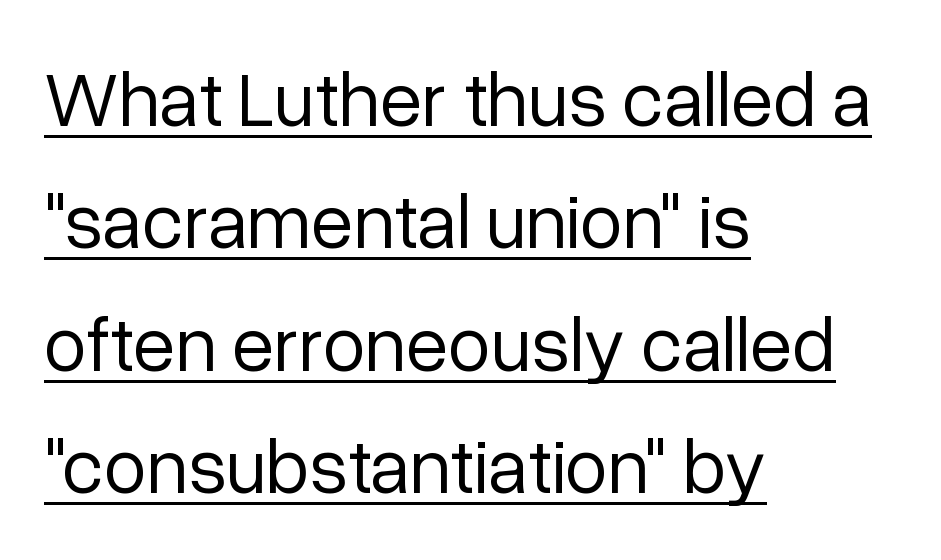
Note the varied advance widths — an 'i' is clearly narrower than an 'm'. The passage shown is not bold in any degree. The rendering uses a moderate line-height, typical for paragraphs. Unlike a traditional serif, this face leaves its strokes unadorned. The rendering uses the underline text-decoration.
